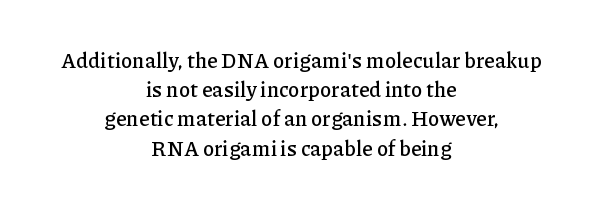
Q: Is the text italic (slanted)? A: No, it is upright.
Q: Is the text underlined? A: No.
Q: How is the paragraph aligned? A: Centered.
Q: Is the spacing between letters normal or unusually wide? A: Normal.
Q: Is the spacing between lines tight, normal or loose? A: Normal.
